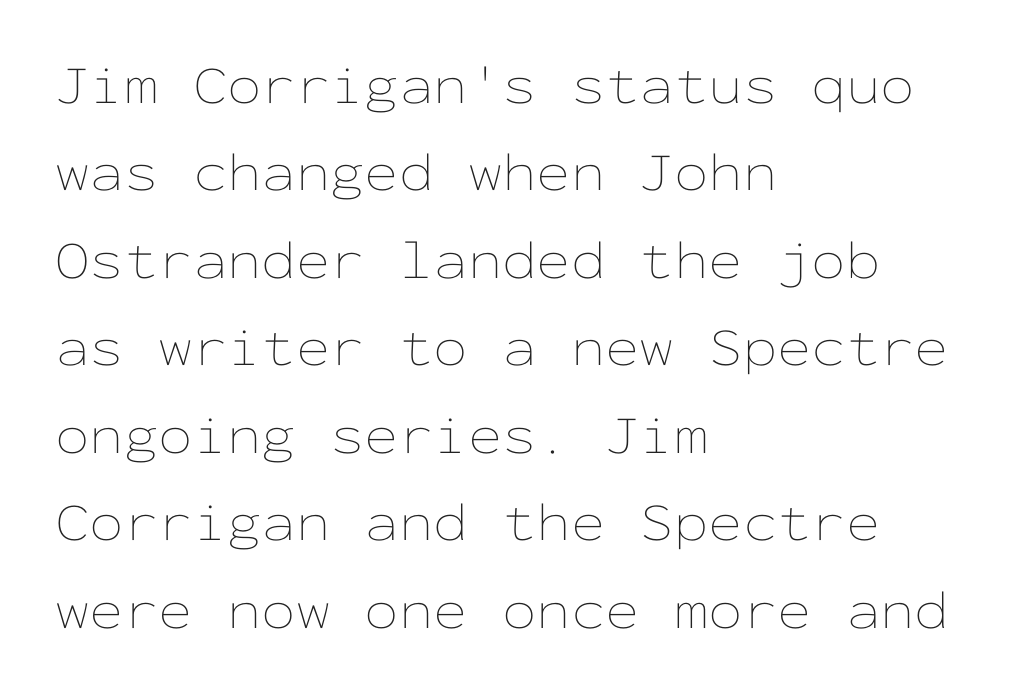
The image shows 55 px thin, wide type, upright, monospaced; set left-aligned, normal line spacing (1.59x), normal letter spacing, not underlined; low stroke contrast and a medium x-height.
